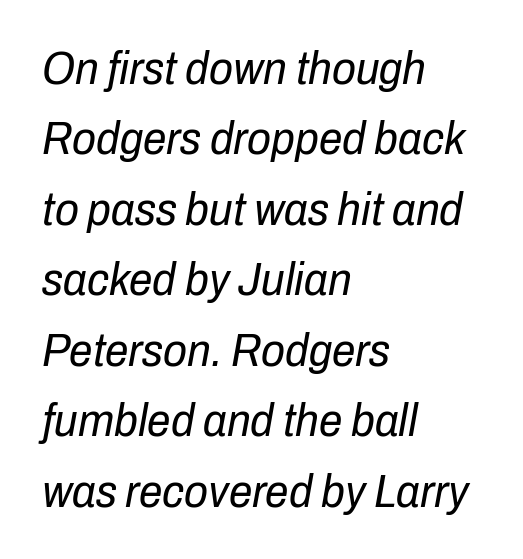
Bare-footed words on every line. Is the stroke heavy? The answer is a plain regular-or-lighter. These lines keep a tight, regular rhythm from letter to letter. Each new line begins a customary step beneath the previous one. Compared with ordinary roman type, these characters are visibly tilted. Each letter keeps its own natural width here, so spacing adapts to shape.
